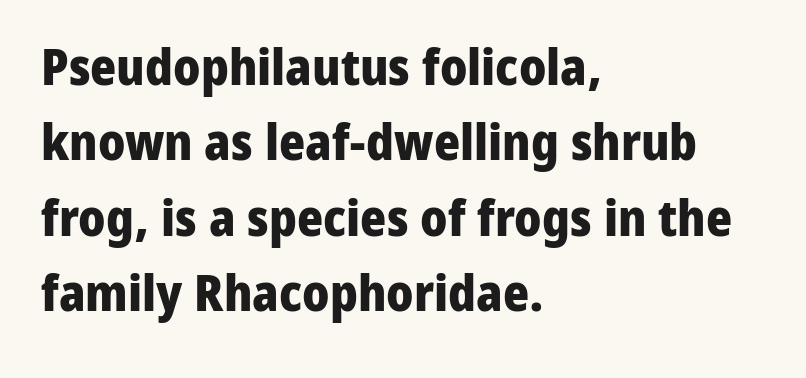
{"serif": "no", "italic": "no", "bold": "yes", "weight": "heavy", "width": "normal", "stroke_contrast": "low", "x_height": "medium", "monospaced": "no", "underline": "no", "align": "left", "line_spacing": "normal", "line_spacing_ratio": 1.51, "letter_spacing": "normal", "letter_spacing_em": 0.0, "glyph_px": 50}
